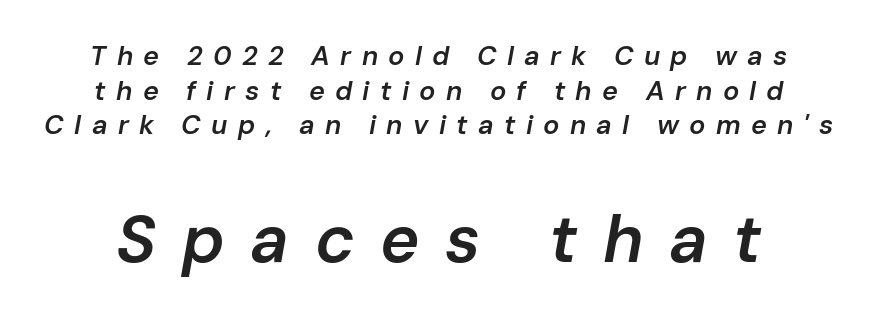
The face used here is proportionally spaced, like ordinary book or web type. The baseline area is clear. Note: smaller setting up top, larger setting below. Each glyph is drawn with semibold strokes, heavier than normal yet not fully bold. A normal amount of white space separates one row of letters from the next. There's an unmistakable incline to the writing here.
